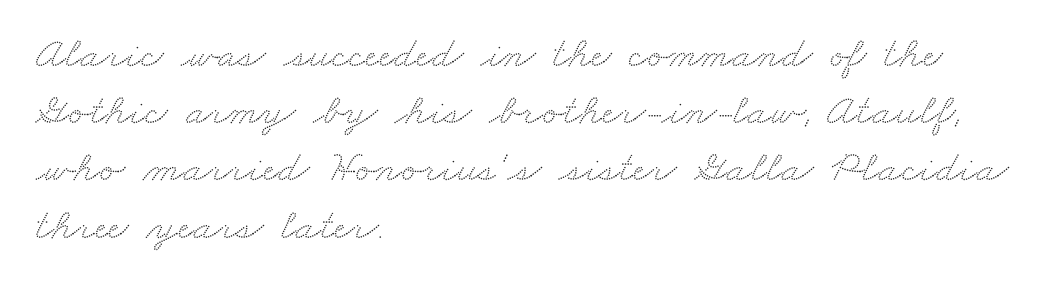
{"serif": "yes", "width": "wide", "stroke_contrast": "medium", "x_height": "small", "monospaced": "no", "underline": "no", "align": "left", "line_spacing": "normal", "line_spacing_ratio": 1.3, "letter_spacing": "normal", "letter_spacing_em": 0.0, "glyph_px": 44}
